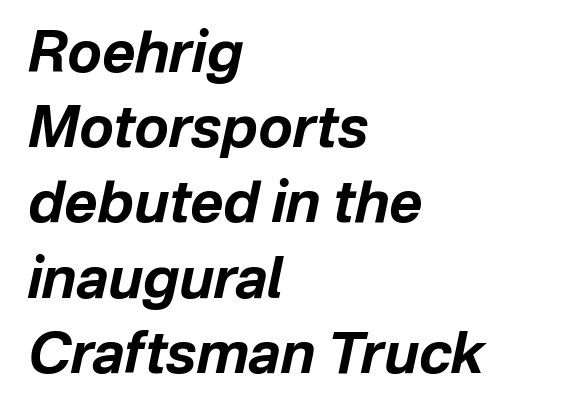
The image shows 57 px bold type, italic (leaning right); set left-aligned, normal line spacing (1.32x), normal letter spacing, not underlined; low stroke contrast and a medium x-height.
